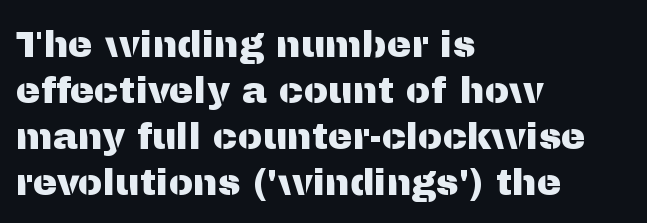
A roman cut, with each character standing at attention. Look at the tracking — it's just the regular setting, nothing added. Regarding serifs, this sample does without them. The passage shown is typed in a proportional face where columns would drift. Bare-footed words on every line.
